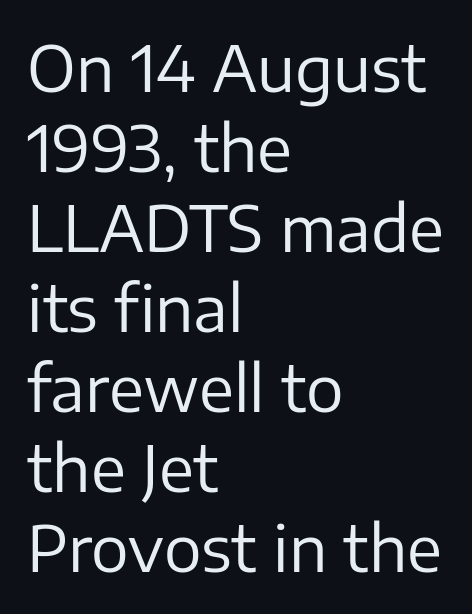
Q: Is the text bold? A: No.
Q: Is the text italic (slanted)? A: No, it is upright.
Q: Is the typeface a serif or a sans-serif typeface? A: Sans-serif.
Q: Is the text underlined? A: No.
Q: How is the paragraph aligned? A: Left-aligned.
Q: Is the spacing between letters normal or unusually wide? A: Normal.
Q: Is the spacing between lines tight, normal or loose? A: Normal.
Q: Width (condensed, normal, or wide)? A: Normal.
Q: Stroke contrast? A: Low.
Q: x-height? A: Medium.
Q: Monospaced? A: No.
